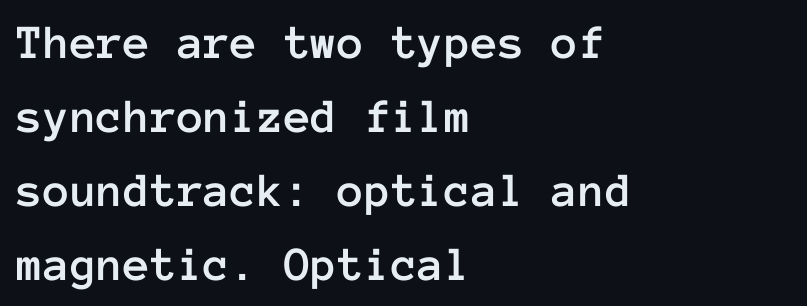
Q: Is the text italic (slanted)? A: No, it is upright.
Q: Is the text underlined? A: No.
Q: How is the paragraph aligned? A: Left-aligned.
Q: Is the spacing between letters normal or unusually wide? A: Normal.
Q: Is the spacing between lines tight, normal or loose? A: Normal.
Q: Width (condensed, normal, or wide)? A: Normal.
Q: Stroke contrast? A: Low.
Q: x-height? A: Medium.
Q: Monospaced? A: Yes.
